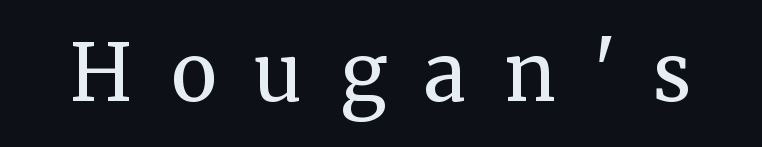
{"serif": "yes", "italic": "no", "bold": "no", "weight": "regular", "width": "normal", "stroke_contrast": "medium", "x_height": "medium", "monospaced": "no", "underline": "no", "letter_spacing": "wide", "letter_spacing_em": 0.48, "glyph_px": 78}
